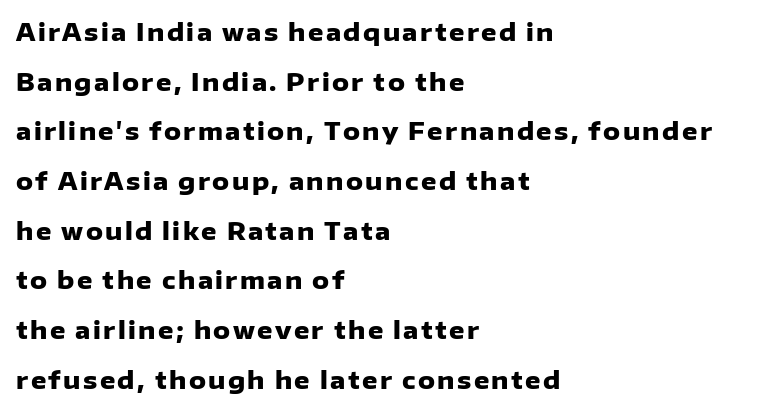
{"italic": "no", "bold": "yes", "underline": "no", "align": "left", "line_spacing": "loose", "line_spacing_ratio": 2.07, "glyph_px": 24}
